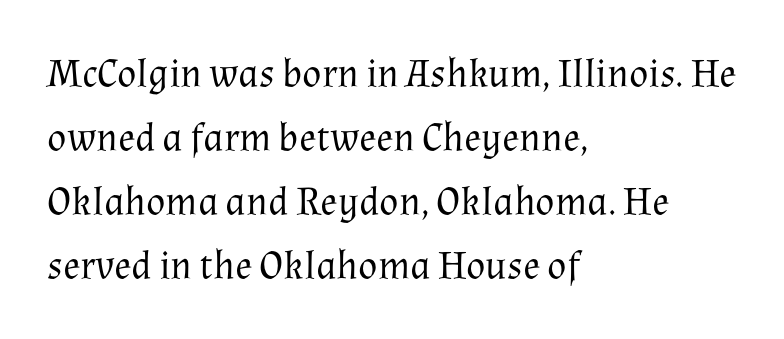
The gap between lines stays unmarked. This rendering leaves character spacing at its baseline value. In terms of letterform style, serifs are clearly present. Italic? Not at all — the glyphs are vertical. Stroke mass is kept to a normal reading level or below. This sample has the flowing, uneven cadence of proportional lettering.
